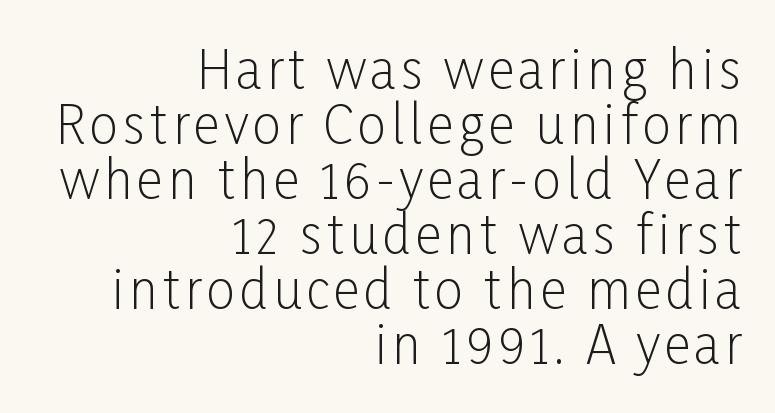
The image shows 51 px light, condensed sans-serif type, upright; set right-aligned, tight line spacing (1.08x), not underlined; low stroke contrast and a medium x-height.
